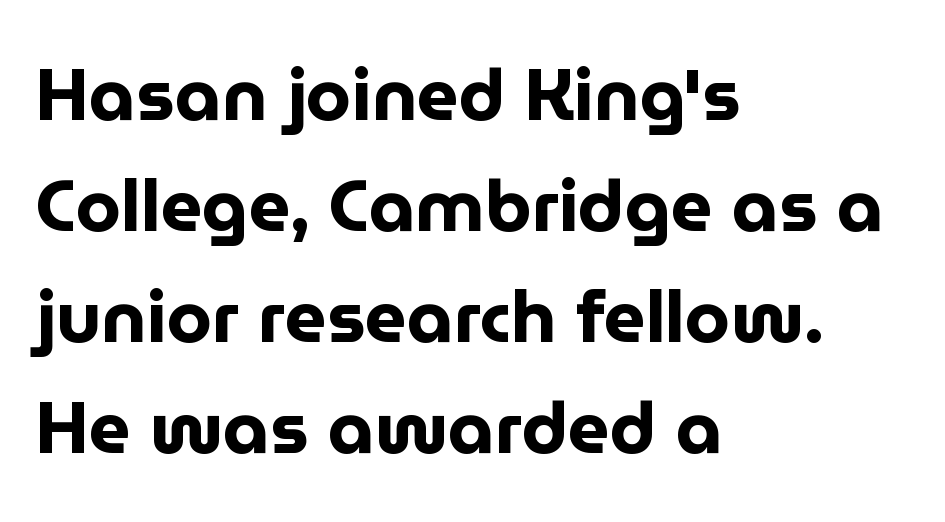
{"serif": "no", "italic": "no", "bold": "yes", "weight": "bold", "width": "normal", "stroke_contrast": "low", "x_height": "medium", "monospaced": "no", "underline": "no", "align": "left", "line_spacing": "normal", "line_spacing_ratio": 1.52, "letter_spacing": "normal", "letter_spacing_em": 0.0, "glyph_px": 73}
